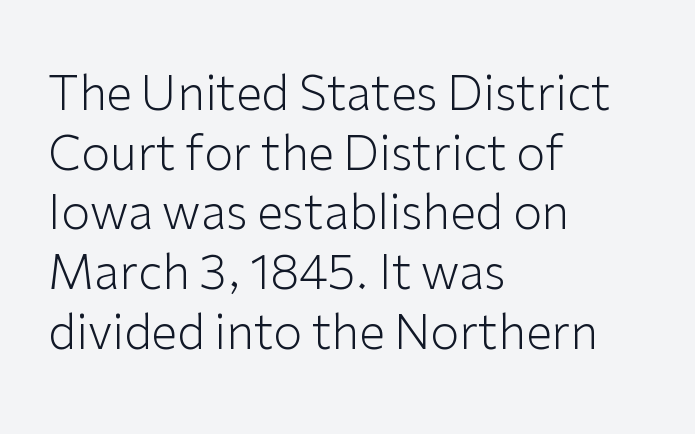
A typesetter would call this leading conventional body-copy spacing. In CSS terms this would be text-align: left. Only glyphs here, with clear space below each row. The tracking reads as untouched default to a designer's eye. The face used here is proportionally spaced, like ordinary book or web type.
